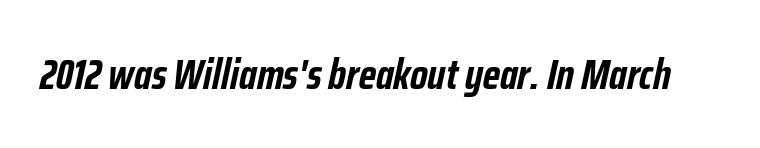
The image shows 43 px semibold, condensed type, italic (leaning right); set normal letter spacing, not underlined; low stroke contrast and a medium x-height.
